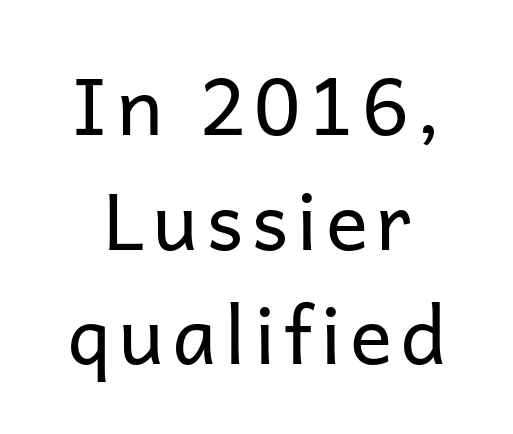
Posture: upright roman. The rendering shows plain stroke endings on the letterforms — a sans-serif design. Do the characters align in a grid? No, the font is proportional. Nothing heavy about these letters — not bold at all. Regular leading.
